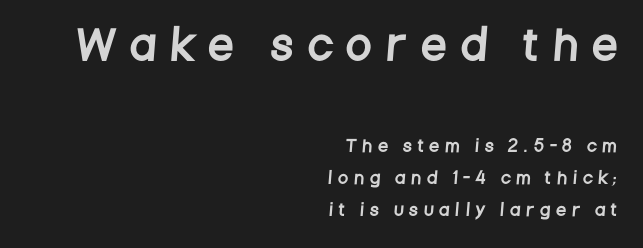
Q: Is the typeface a serif or a sans-serif typeface? A: Sans-serif.
Q: Is the text underlined? A: No.
Q: How is the paragraph aligned? A: Right-aligned.
Q: Is the spacing between letters normal or unusually wide? A: Unusually wide.
Q: Is the spacing between lines tight, normal or loose? A: Loose.
Q: Which block of text is set in a larger size, the first (top) or the second (bottom)? A: The first (top) one.
Q: Width (condensed, normal, or wide)? A: Condensed.
Q: Stroke contrast? A: Low.
Q: x-height? A: Large.
Q: Monospaced? A: No.
